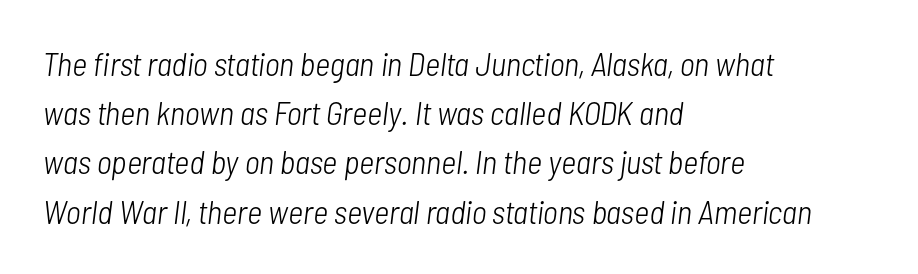
{"italic": "yes", "lean": "right", "slant_degrees": 7, "bold": "no", "weight": "light", "width": "condensed", "stroke_contrast": "low", "x_height": "medium", "monospaced": "no", "underline": "no", "align": "left", "line_spacing": "normal", "line_spacing_ratio": 1.49, "letter_spacing": "normal", "letter_spacing_em": 0.0, "glyph_px": 33}
